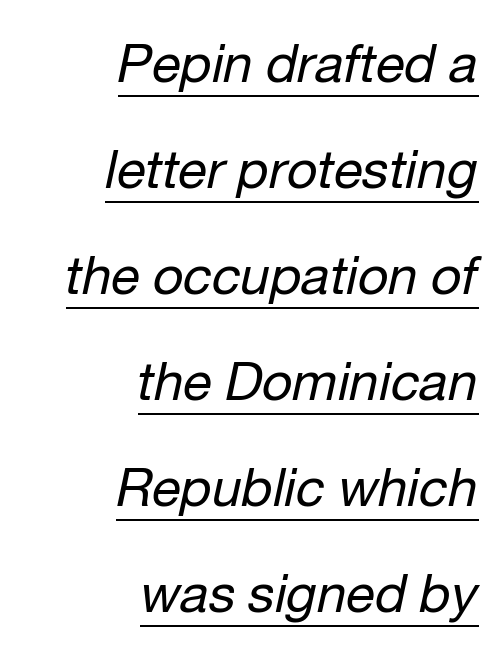
Q: Is the text bold? A: No.
Q: Is the text italic (slanted)? A: Yes, it leans right by about 12 degrees.
Q: Is the text underlined? A: Yes.
Q: How is the paragraph aligned? A: Right-aligned.
Q: Is the spacing between letters normal or unusually wide? A: Normal.
Q: Is the spacing between lines tight, normal or loose? A: Loose.
Q: Width (condensed, normal, or wide)? A: Normal.
Q: Stroke contrast? A: Low.
Q: x-height? A: Medium.
Q: Monospaced? A: No.
